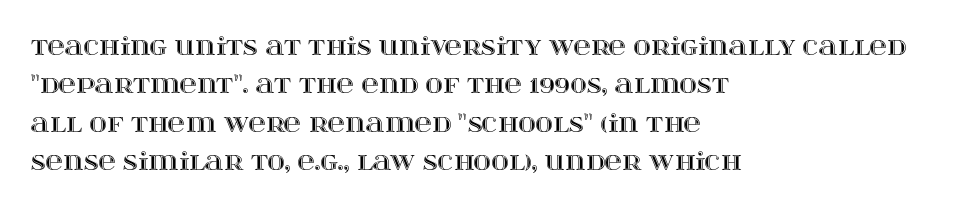
{"italic": "no", "underline": "no", "align": "left", "line_spacing": "normal", "line_spacing_ratio": 1.6, "letter_spacing": "normal", "letter_spacing_em": 0.0, "glyph_px": 24}
